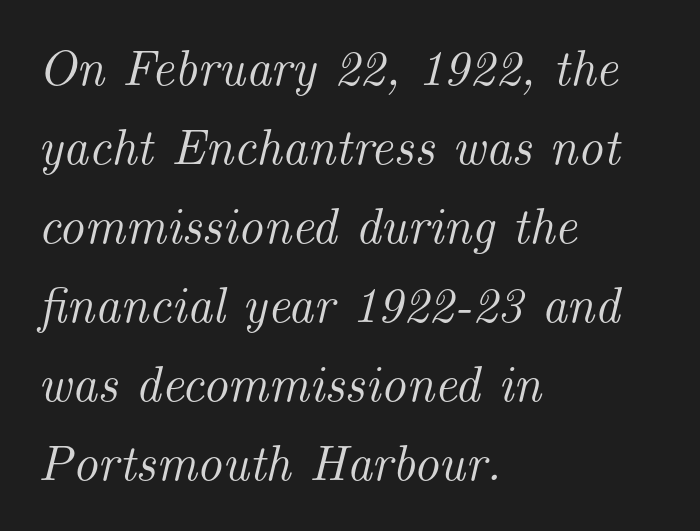
The image shows 50 px serif type, italic (leaning right); set left-aligned, normal line spacing (1.58x), normal letter spacing, not underlined; medium stroke contrast and a small x-height.
